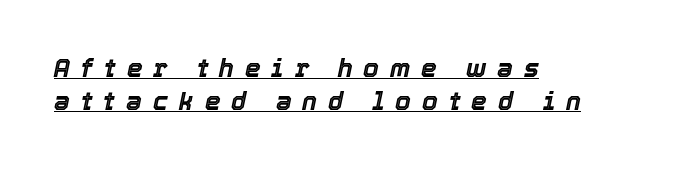
If you measured baseline to baseline, you'd find a middling distance. The typography opts for an oblique posture over an upright one. This sample carries an underscore along the baseline area. What stands out about the letter spacing? Its width — letters are far apart.
